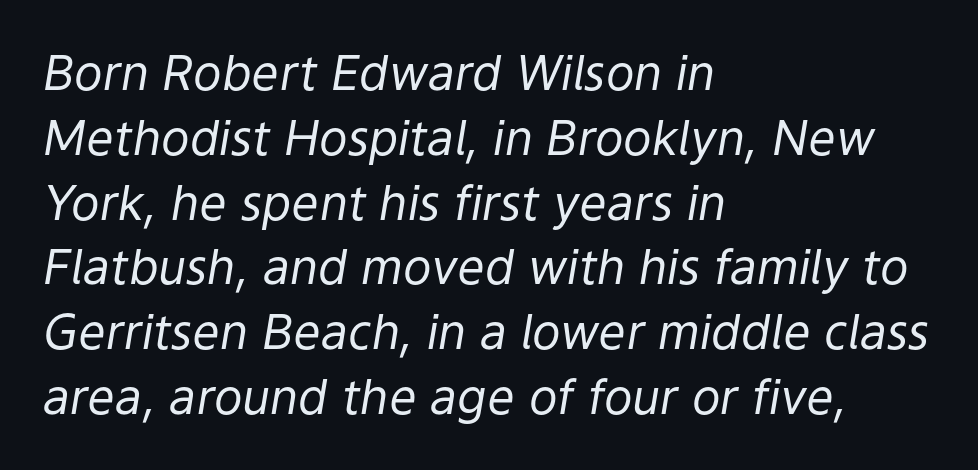
Q: Is the text bold? A: No.
Q: Is the text italic (slanted)? A: Yes, it leans right by about 9 degrees.
Q: Is the text underlined? A: No.
Q: How is the paragraph aligned? A: Left-aligned.
Q: Is the spacing between letters normal or unusually wide? A: Normal.
Q: Is the spacing between lines tight, normal or loose? A: Normal.
Q: Width (condensed, normal, or wide)? A: Normal.
Q: Stroke contrast? A: Low.
Q: x-height? A: Medium.
Q: Monospaced? A: No.
